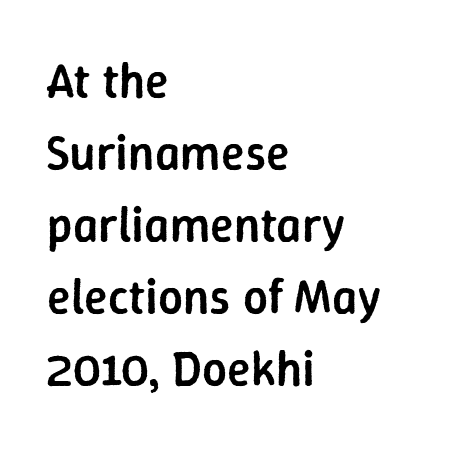
Q: Is the text bold? A: Semi-bold.
Q: Is the text italic (slanted)? A: No, it is upright.
Q: Is the typeface a serif or a sans-serif typeface? A: Sans-serif.
Q: Is the text underlined? A: No.
Q: How is the paragraph aligned? A: Left-aligned.
Q: Is the spacing between letters normal or unusually wide? A: Normal.
Q: Is the spacing between lines tight, normal or loose? A: Normal.
Q: Width (condensed, normal, or wide)? A: Normal.
Q: Stroke contrast? A: Low.
Q: x-height? A: Medium.
Q: Monospaced? A: No.
